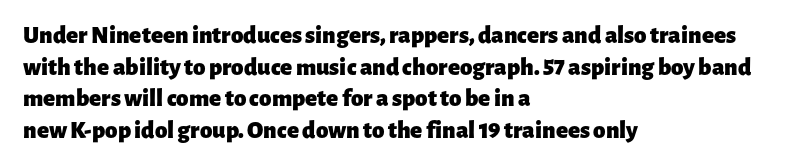
Short and long lines alike share a common starting point at left. The vertical gap from one line to the next is medium. Does the lettering tilt? It doesn't — this is upright. Underline: absent. The tracking reads as untouched default to a designer's eye. Chunky letters — that's bold for sure.
